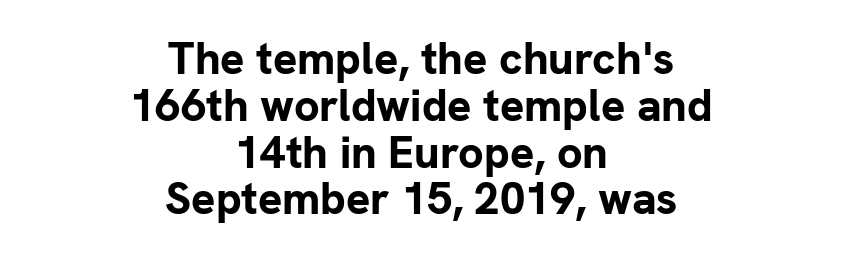
Q: Is the text bold? A: Yes.
Q: Is the text italic (slanted)? A: No, it is upright.
Q: Is the typeface a serif or a sans-serif typeface? A: Sans-serif.
Q: Is the text underlined? A: No.
Q: How is the paragraph aligned? A: Centered.
Q: Is the spacing between letters normal or unusually wide? A: Normal.
Q: Is the spacing between lines tight, normal or loose? A: Tight.
Q: Width (condensed, normal, or wide)? A: Normal.
Q: Stroke contrast? A: Low.
Q: x-height? A: Medium.
Q: Monospaced? A: No.
